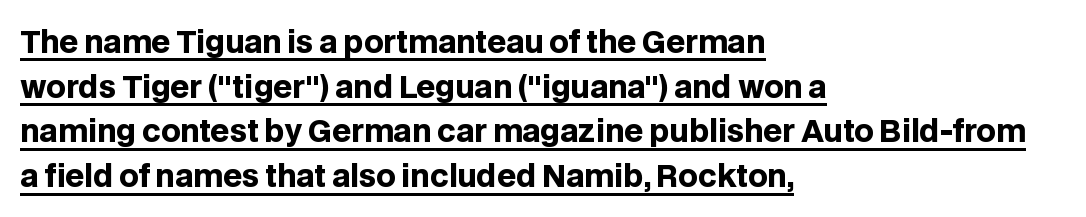
The image shows 30 px heavy sans-serif type, upright; set left-aligned, normal line spacing (1.49x), normal letter spacing, underlined; low stroke contrast and a large x-height.
